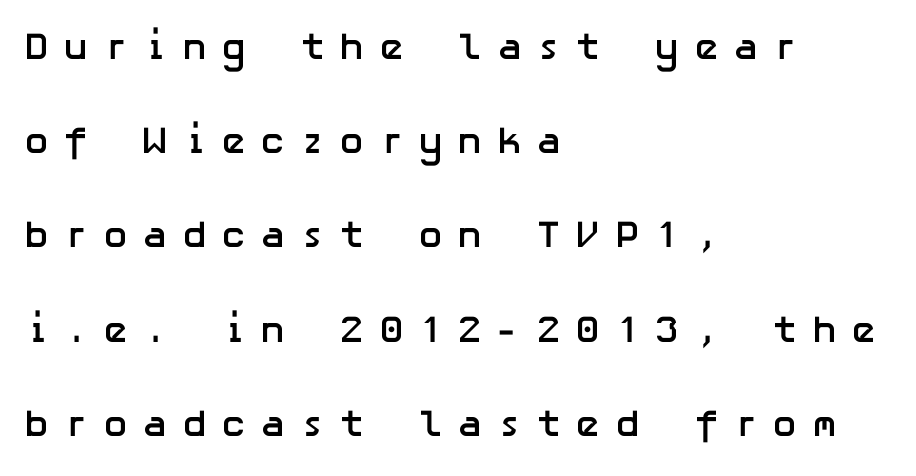
The rendering inserts visible extra space after every character. The string is rendered with underlining switched off. A typesetter would mark this as roman, not italic. A sans-serif font was chosen for this passage. The ragged edge is on the right, which tells us the setting is flush left.
